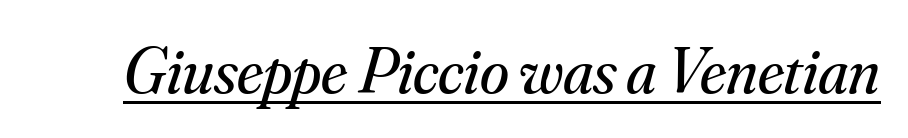
The image shows 66 px regular-weight serif type, italic (leaning right); set normal letter spacing, underlined; medium stroke contrast and a small x-height.
